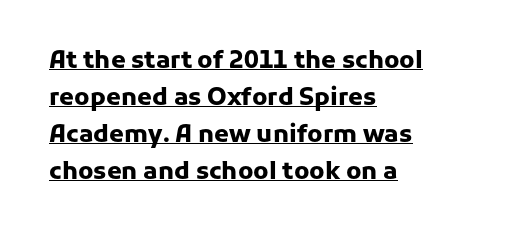
{"italic": "no", "bold": "yes", "underline": "yes", "align": "left", "line_spacing": "normal", "line_spacing_ratio": 1.54, "letter_spacing": "normal", "letter_spacing_em": 0.0, "glyph_px": 24}
